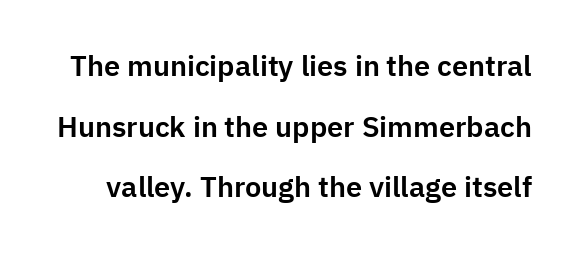
The image shows 29 px sans-serif type, upright; set loose line spacing (2.09x), normal letter spacing, not underlined; low stroke contrast and a medium x-height.
